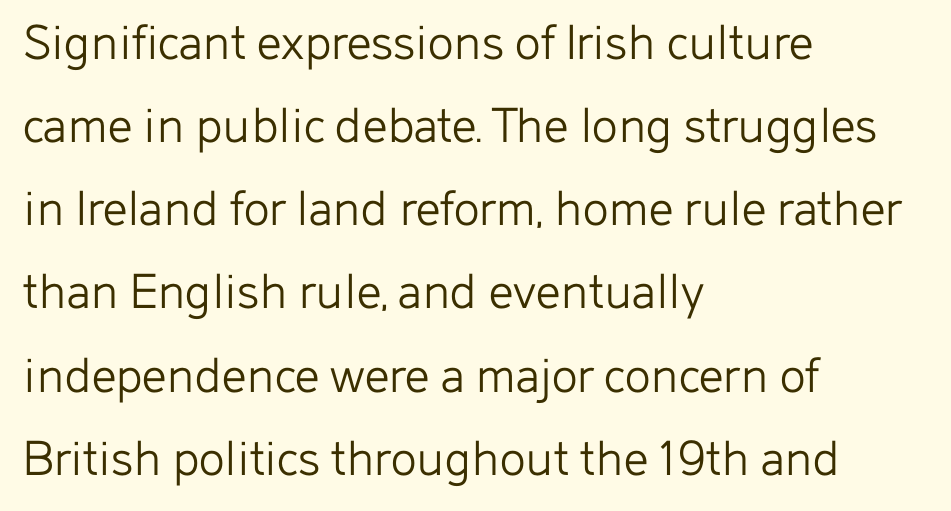
{"serif": "no", "italic": "no", "bold": "no", "weight": "light", "width": "normal", "stroke_contrast": "low", "x_height": "medium", "monospaced": "no", "underline": "no", "align": "left", "line_spacing": "normal", "line_spacing_ratio": 1.54, "letter_spacing": "normal", "letter_spacing_em": 0.0, "glyph_px": 54}
